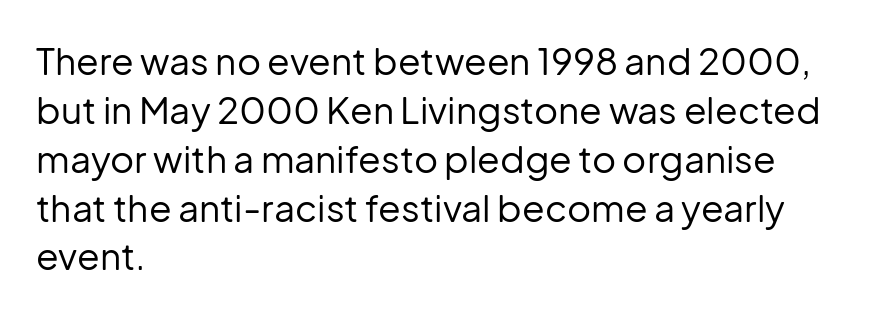
The type is set solid horizontally, with unmodified tracking. The words here are not underlined. A typesetter would call this leading conventional body-copy spacing. No heavy texture on the line: the type isn't bold. These lines are rendered in a variable-pitch font. Typographically, this falls in the sans-serif category.
